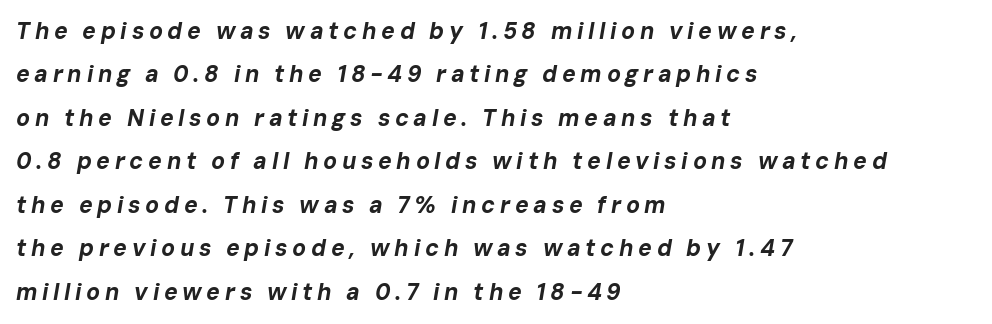
Looking at the ascenders, they clearly lean. Underlining? Definitely not there. Caption: expanded tracking, letters set apart. Caption: bold face, heavy strokes. In CSS terms this would be text-align: left.
